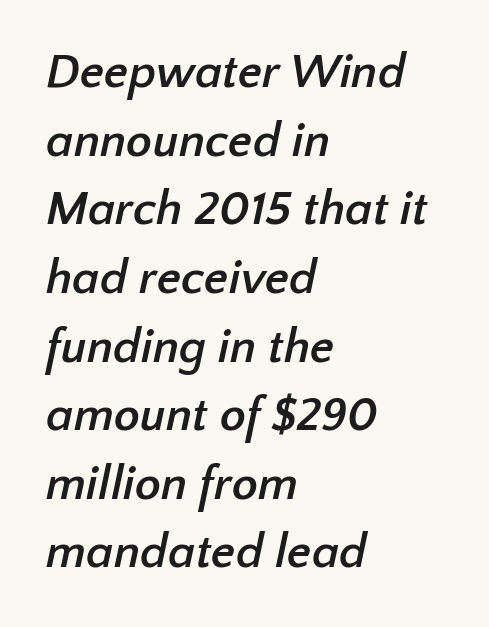
Q: Is the text bold? A: Yes.
Q: Is the typeface a serif or a sans-serif typeface? A: Sans-serif.
Q: Is the text underlined? A: No.
Q: How is the paragraph aligned? A: Left-aligned.
Q: Is the spacing between letters normal or unusually wide? A: Normal.
Q: Is the spacing between lines tight, normal or loose? A: Normal.
Q: Width (condensed, normal, or wide)? A: Normal.
Q: Stroke contrast? A: Low.
Q: x-height? A: Medium.
Q: Monospaced? A: No.
